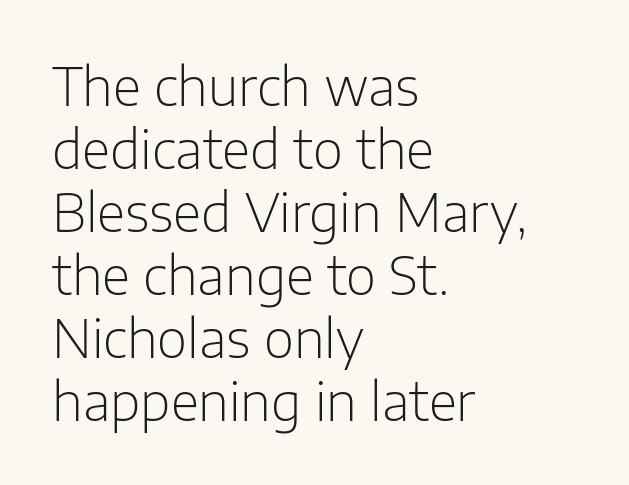
The image shows 52 px light sans-serif type, upright; set left-aligned, line spacing 1.21x, normal letter spacing, not underlined; low stroke contrast and a medium x-height.
